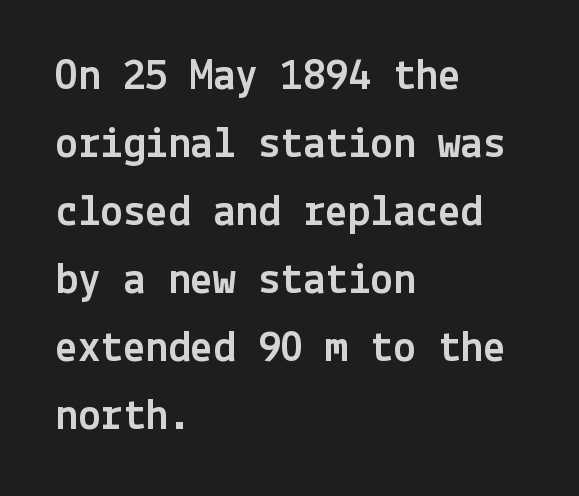
Unmarked baselines from the first word to the last. Nothing sits at the stroke ends, so this counts as sans-serif. This is the regular roman posture of the typeface. The face used here is rendered with its standard letterfit. In terms of leading, this rendering sits right in the middle.
